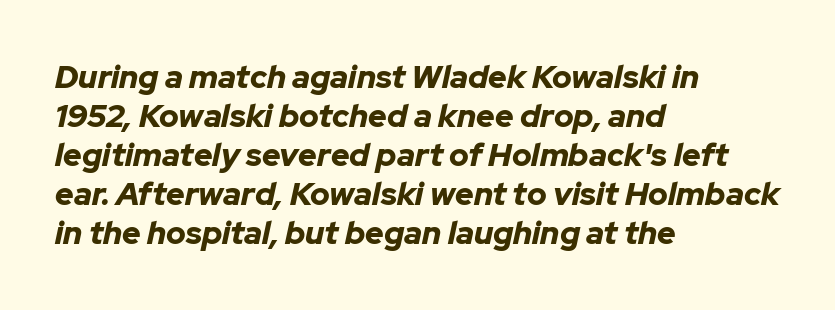
{"italic": "yes", "lean": "right", "slant_degrees": 12, "bold": "yes", "weight": "bold", "width": "normal", "stroke_contrast": "low", "x_height": "medium", "monospaced": "no", "underline": "no", "align": "left", "line_spacing_ratio": 1.22, "letter_spacing": "normal", "letter_spacing_em": 0.0, "glyph_px": 32}
